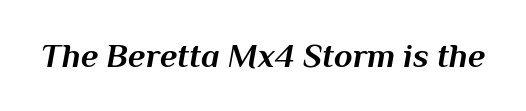
{"italic": "yes", "lean": "right", "slant_degrees": 10, "bold": "yes", "weight": "bold", "width": "normal", "stroke_contrast": "medium", "x_height": "medium", "monospaced": "no", "underline": "no", "letter_spacing": "normal", "letter_spacing_em": 0.0, "glyph_px": 34}
